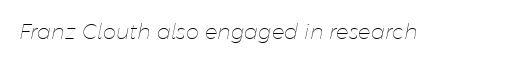
{"italic": "yes", "lean": "right", "slant_degrees": 11, "bold": "no", "underline": "no", "letter_spacing": "normal", "letter_spacing_em": 0.0, "glyph_px": 21}
